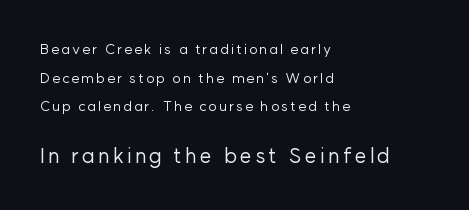
The image shows 21 px text type, upright; set left-aligned, loose line spacing (2.04x), not underlined; the second (bottom) block is 1.5x larger.
